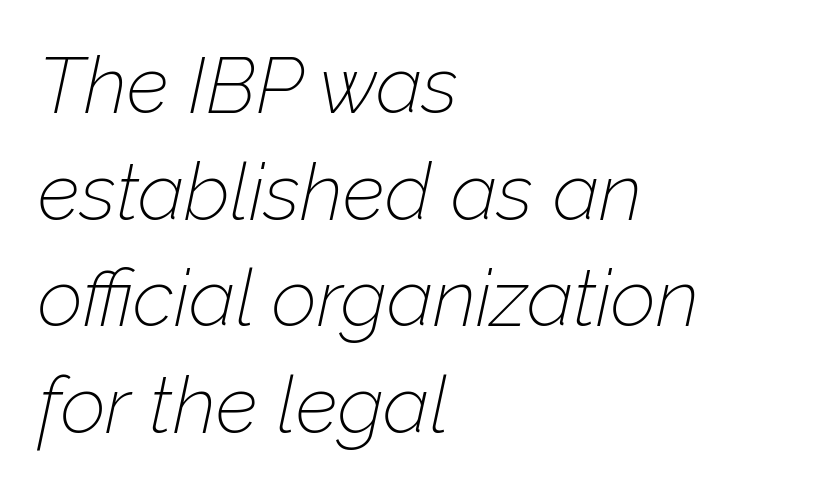
The whole block is typeset with a tilt. Is the stroke heavy? The answer is a plain regular-or-lighter. The letters sit at their default tracking, neither squeezed nor spread. The foot of each line stays bare and open.
